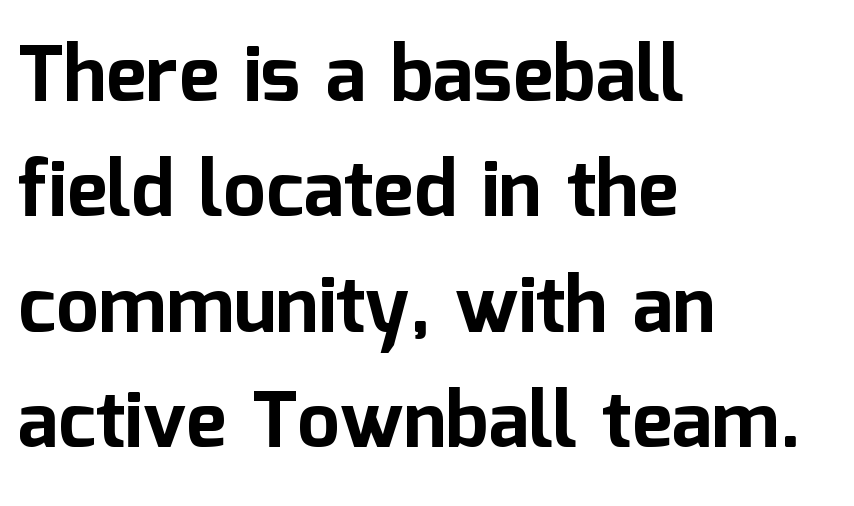
Q: Is the text bold? A: Yes.
Q: Is the text italic (slanted)? A: No, it is upright.
Q: Is the typeface a serif or a sans-serif typeface? A: Sans-serif.
Q: Is the text underlined? A: No.
Q: How is the paragraph aligned? A: Left-aligned.
Q: Is the spacing between letters normal or unusually wide? A: Normal.
Q: Is the spacing between lines tight, normal or loose? A: Normal.
Q: Width (condensed, normal, or wide)? A: Normal.
Q: Stroke contrast? A: Low.
Q: x-height? A: Medium.
Q: Monospaced? A: No.
